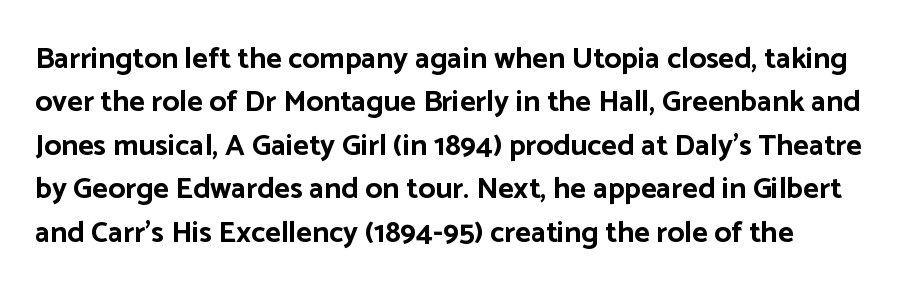
Words float on clear page, feet unadorned. Vertical strokes here are truly vertical. Typographic density is high because the face is bold. Spacing between characters is what you'd get straight out of the box. Every row of glyphs begins at an identical x-position on the left.
